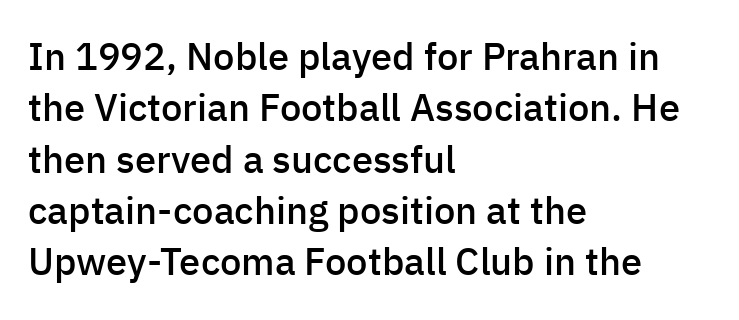
Q: Is the text bold? A: Semi-bold.
Q: Is the text italic (slanted)? A: No, it is upright.
Q: Is the typeface a serif or a sans-serif typeface? A: Sans-serif.
Q: Is the text underlined? A: No.
Q: How is the paragraph aligned? A: Left-aligned.
Q: Is the spacing between letters normal or unusually wide? A: Normal.
Q: Is the spacing between lines tight, normal or loose? A: Normal.
Q: Width (condensed, normal, or wide)? A: Normal.
Q: Stroke contrast? A: Low.
Q: x-height? A: Medium.
Q: Monospaced? A: No.
